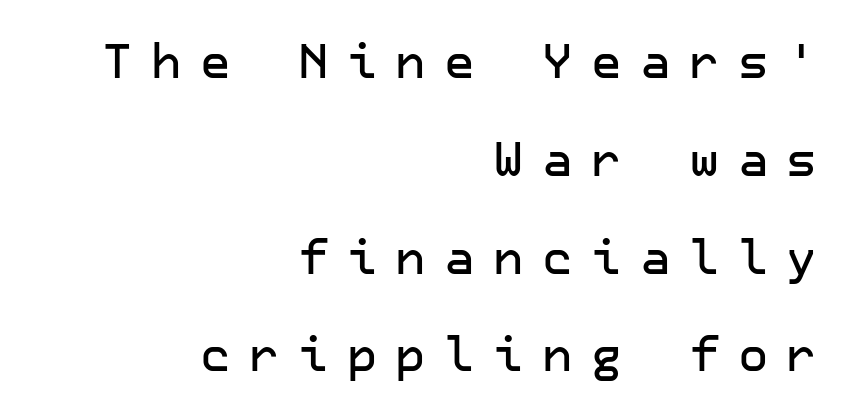
The image shows 47 px sans-serif type, upright; set right-aligned, loose line spacing (2.08x), unusually wide letter spacing (+0.39 em), not underlined; low stroke contrast and a medium x-height.
